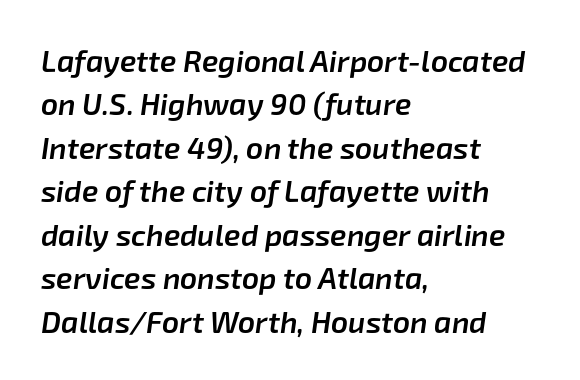
Looks like regular typesetting: each glyph gets only the width it needs. Compared with a centered layout, this one pins lines to the left instead. Spacing between characters is what you'd get straight out of the box. The axis of the letterforms is tilted away from vertical. Honestly, there is no underline to notice here at all.
